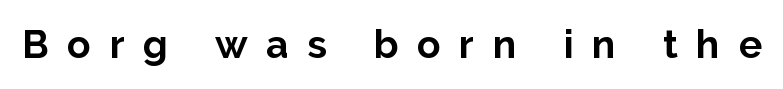
Typographic density is high because the face is bold. The strip under each line holds only bare page. Designer's note — italics off, roman on. Here the designer chose a conventional face with non-uniform glyph widths.
